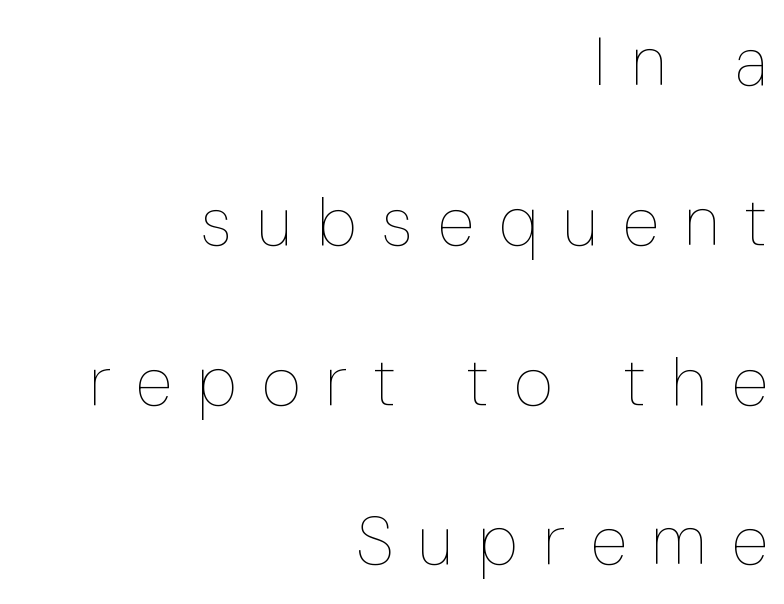
{"italic": "no", "bold": "no", "weight": "thin", "width": "condensed", "stroke_contrast": "low", "x_height": "medium", "monospaced": "no", "underline": "no", "align": "right", "line_spacing": "loose", "line_spacing_ratio": 2.35, "letter_spacing": "wide", "letter_spacing_em": 0.37, "glyph_px": 68}
